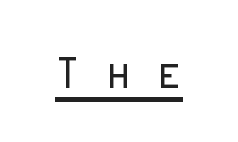
{"serif": "no", "italic": "no", "bold": "no", "weight": "light", "width": "condensed", "stroke_contrast": "low", "x_height": "medium", "monospaced": "no", "underline": "yes", "letter_spacing": "wide", "letter_spacing_em": 0.49, "glyph_px": 55}
